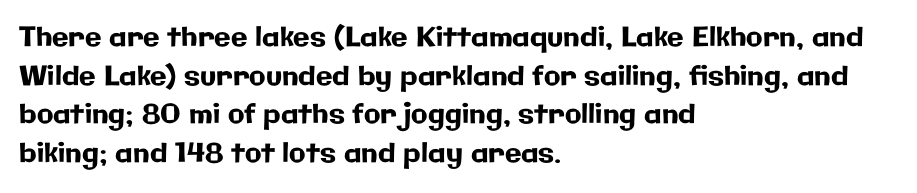
Q: Is the text italic (slanted)? A: No, it is upright.
Q: Is the text underlined? A: No.
Q: How is the paragraph aligned? A: Left-aligned.
Q: Is the spacing between letters normal or unusually wide? A: Normal.
Q: Is the spacing between lines tight, normal or loose? A: Normal.
